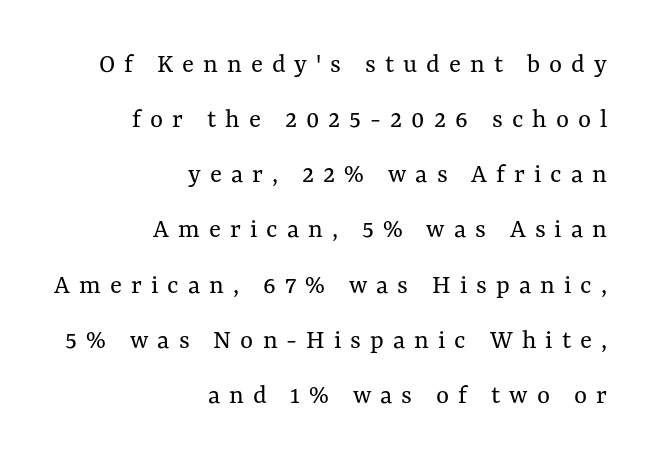
The image shows 28 px regular-weight type, upright; set right-aligned, loose line spacing (1.97x), unusually wide letter spacing (+0.32 em), not underlined; medium stroke contrast and a medium x-height.
